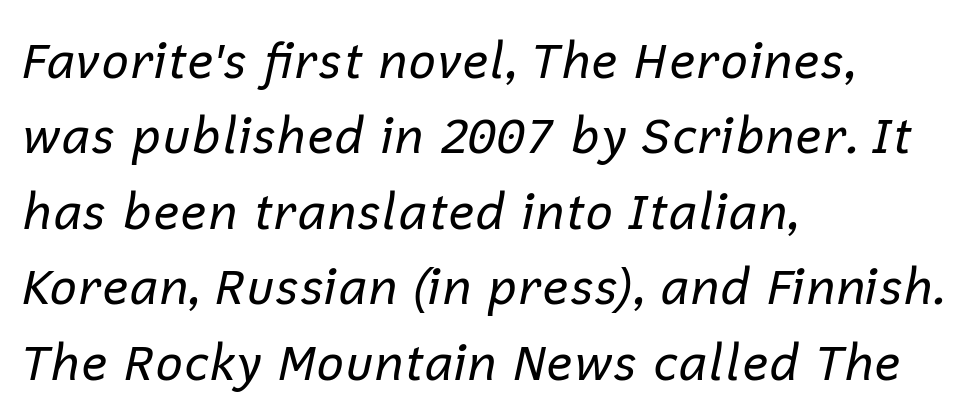
{"italic": "yes", "lean": "right", "slant_degrees": 12, "bold": "no", "weight": "regular", "width": "normal", "stroke_contrast": "low", "x_height": "medium", "monospaced": "no", "underline": "no", "align": "left", "line_spacing": "normal", "line_spacing_ratio": 1.54, "letter_spacing": "normal", "letter_spacing_em": 0.0, "glyph_px": 49}
